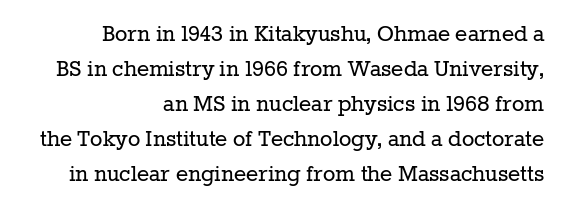
{"italic": "no", "bold": "no", "underline": "no", "align": "right", "line_spacing": "normal", "line_spacing_ratio": 1.35, "letter_spacing": "normal", "letter_spacing_em": 0.0, "glyph_px": 26}
